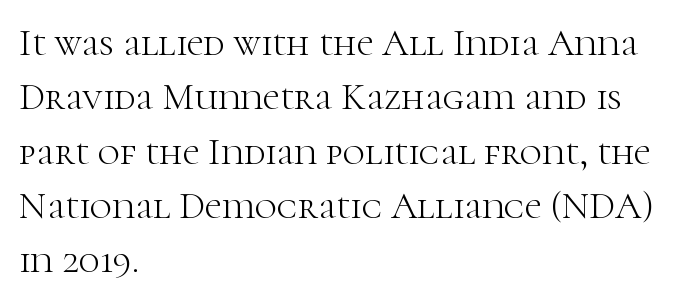
Beneath every word, the page is bare. The rendering keeps characters at their native spacing. It's the straight-up-and-down kind of type. Is the type heavy? It reads as light-to-regular instead.
